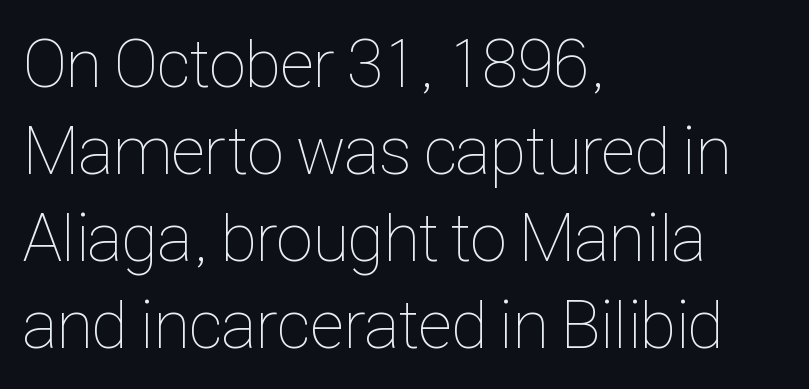
The image shows 68 px thin, condensed type, upright; set left-aligned, normal line spacing (1.28x), normal letter spacing, not underlined; low stroke contrast and a medium x-height.
